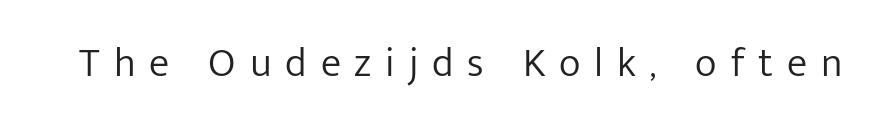
Tracking value appears strongly positive — letters spread wide. A bare baseline throughout the passage. Rendered with straight, roman letterforms. Spacing verdict: proportional, widths tailored to each character. No feet cap the strokes, marking this as sans-serif type. This reads as an unemphasized weight, regular at the heaviest.
